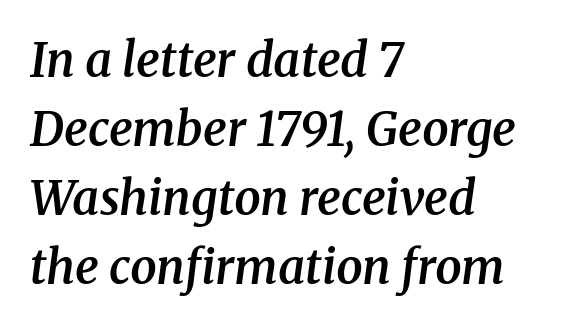
Q: Is the text bold? A: Semi-bold.
Q: Is the text italic (slanted)? A: Yes, it leans right by about 8 degrees.
Q: Is the typeface a serif or a sans-serif typeface? A: Serif.
Q: Is the text underlined? A: No.
Q: How is the paragraph aligned? A: Left-aligned.
Q: Is the spacing between letters normal or unusually wide? A: Normal.
Q: Is the spacing between lines tight, normal or loose? A: Normal.
Q: Width (condensed, normal, or wide)? A: Normal.
Q: Stroke contrast? A: Medium.
Q: x-height? A: Medium.
Q: Monospaced? A: No.
